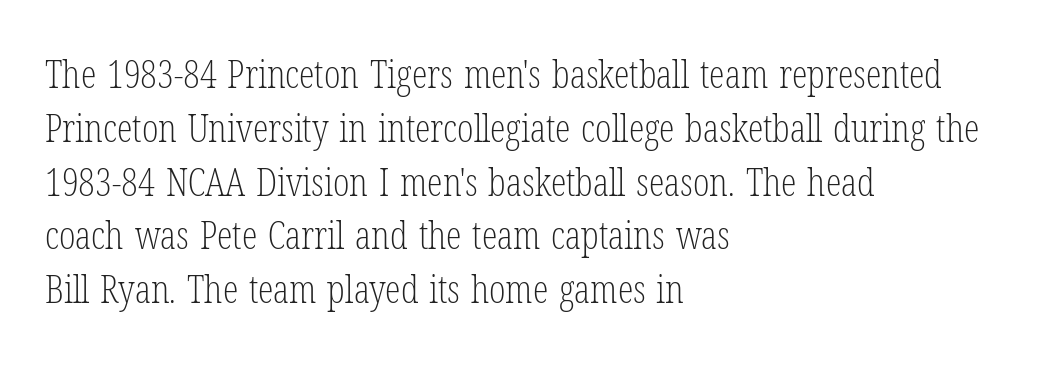
The image shows 39 px light, condensed serif type, upright; set left-aligned, normal line spacing (1.38x), normal letter spacing, not underlined; low stroke contrast and a medium x-height.
